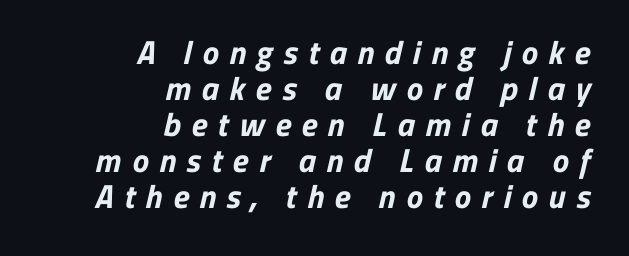
The image shows 33 px bold sans-serif type; set right-aligned, tight line spacing (1.09x), unusually wide letter spacing (+0.32 em), not underlined; low stroke contrast and a medium x-height.
